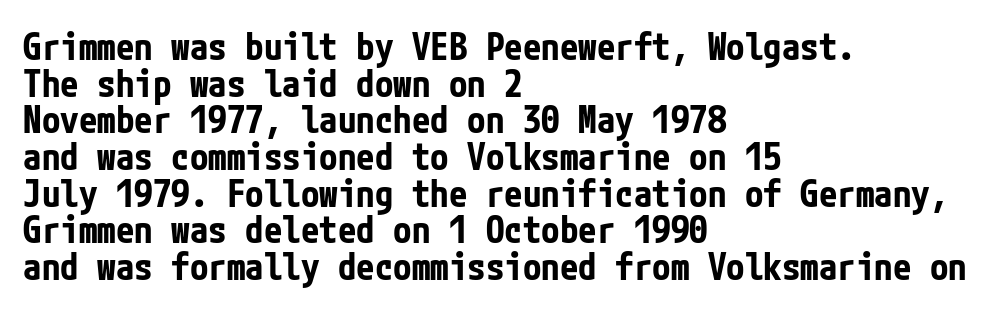
Q: Is the text bold? A: Yes.
Q: Is the text italic (slanted)? A: No, it is upright.
Q: Is the typeface a serif or a sans-serif typeface? A: Sans-serif.
Q: Is the text underlined? A: No.
Q: How is the paragraph aligned? A: Left-aligned.
Q: Is the spacing between letters normal or unusually wide? A: Normal.
Q: Is the spacing between lines tight, normal or loose? A: Tight.
Q: Width (condensed, normal, or wide)? A: Condensed.
Q: Stroke contrast? A: Low.
Q: x-height? A: Medium.
